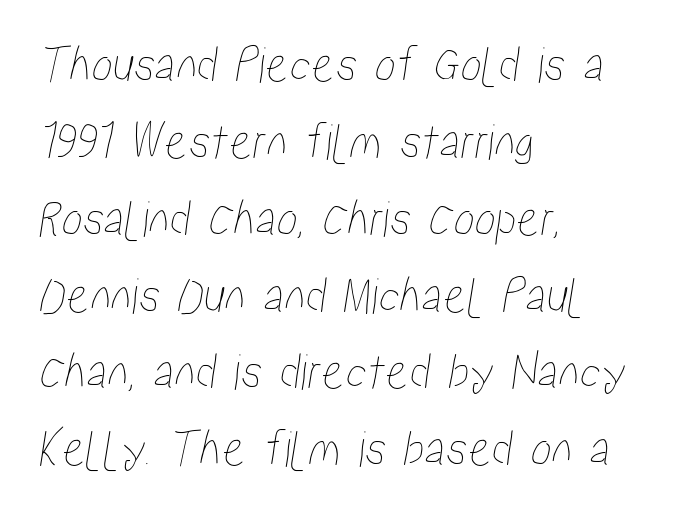
The rendering uses natural spacing where letterforms have individual widths. The block of text has a typical density, with ordinary space between rows. Nobody touched the tracking dial on this one. Caption: multi-line text, flush left, ragged right.
